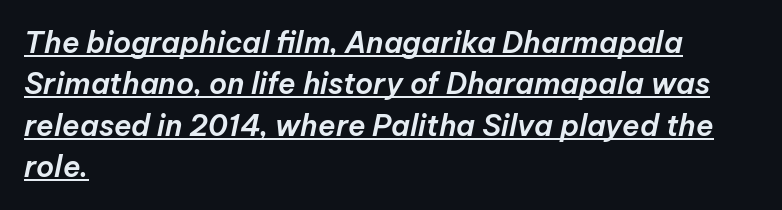
Q: Is the text italic (slanted)? A: Yes, it leans right by about 12 degrees.
Q: Is the text underlined? A: Yes.
Q: How is the paragraph aligned? A: Left-aligned.
Q: Is the spacing between letters normal or unusually wide? A: Normal.
Q: Is the spacing between lines tight, normal or loose? A: Normal.
Q: Width (condensed, normal, or wide)? A: Normal.
Q: Stroke contrast? A: Low.
Q: x-height? A: Medium.
Q: Monospaced? A: No.
